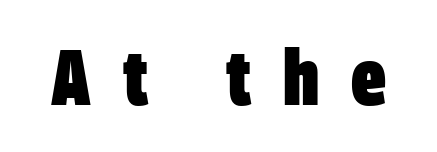
Q: Is the text bold? A: Yes.
Q: Is the typeface a serif or a sans-serif typeface? A: Sans-serif.
Q: Is the text underlined? A: No.
Q: Is the spacing between letters normal or unusually wide? A: Unusually wide.
Q: Width (condensed, normal, or wide)? A: Condensed.
Q: Stroke contrast? A: Low.
Q: x-height? A: Large.
Q: Monospaced? A: No.
